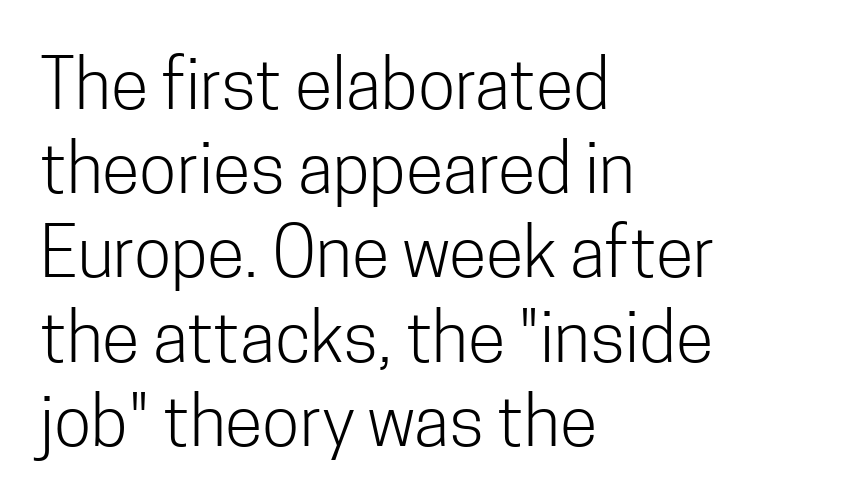
{"serif": "no", "italic": "no", "bold": "no", "weight": "light", "width": "condensed", "stroke_contrast": "low", "x_height": "medium", "monospaced": "no", "underline": "no", "align": "left", "line_spacing_ratio": 1.22, "letter_spacing": "normal", "letter_spacing_em": 0.0, "glyph_px": 69}
